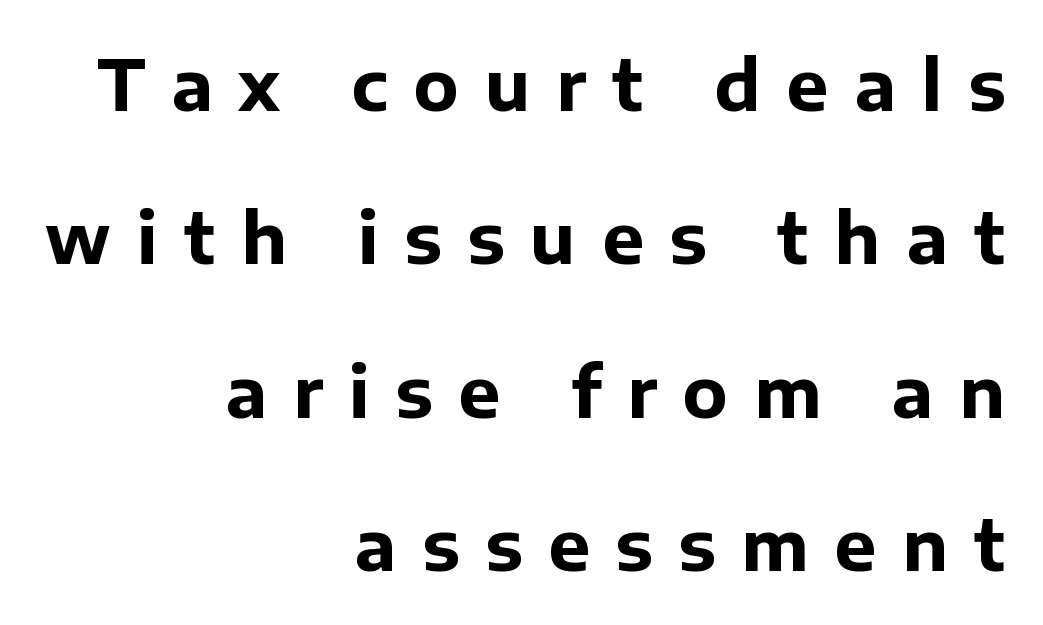
The image shows 70 px bold sans-serif type, upright; set right-aligned, loose line spacing (2.19x), unusually wide letter spacing (+0.37 em), not underlined; low stroke contrast and a medium x-height.
